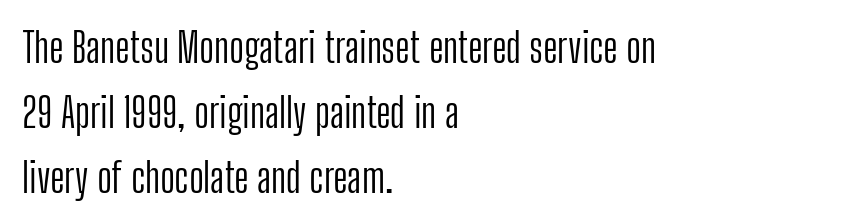
Here the designer chose a conventional face with non-uniform glyph widths. Is this a sans? Yes — the strokes have no serifs. In CSS terms this would be text-align: left. Students, observe: this is what conventionally led text looks like.
